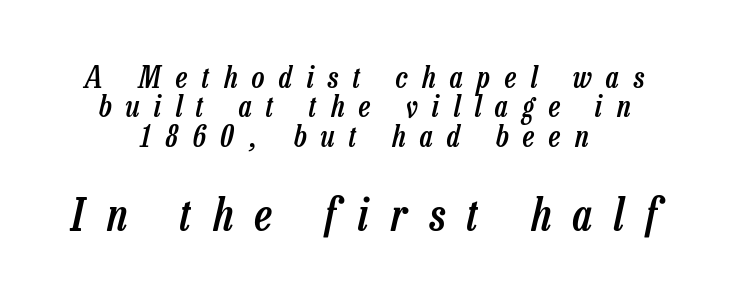
Q: Is the text bold? A: Semi-bold.
Q: Is the text italic (slanted)? A: Yes, it leans right by about 13 degrees.
Q: Is the text underlined? A: No.
Q: How is the paragraph aligned? A: Centered.
Q: Is the spacing between letters normal or unusually wide? A: Unusually wide.
Q: Is the spacing between lines tight, normal or loose? A: Tight.
Q: Which block of text is set in a larger size, the first (top) or the second (bottom)? A: The second (bottom) one.
Q: Width (condensed, normal, or wide)? A: Condensed.
Q: Stroke contrast? A: Low.
Q: x-height? A: Medium.
Q: Monospaced? A: No.
